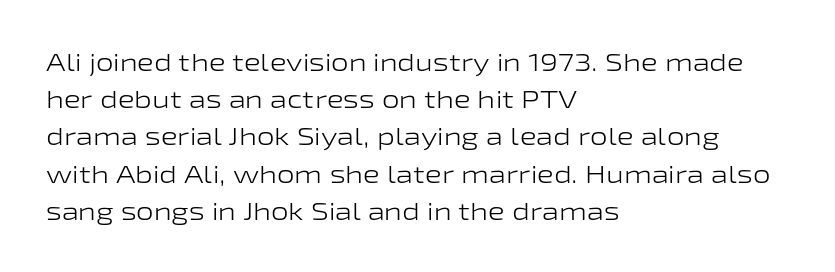
The image shows 25 px text type, upright; set left-aligned, normal line spacing (1.49x), normal letter spacing, not underlined.
